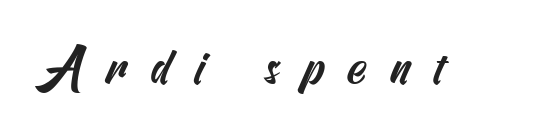
Q: Is the typeface a serif or a sans-serif typeface? A: Sans-serif.
Q: Is the text underlined? A: No.
Q: Is the spacing between letters normal or unusually wide? A: Unusually wide.
Q: Width (condensed, normal, or wide)? A: Condensed.
Q: Stroke contrast? A: Medium.
Q: x-height? A: Small.
